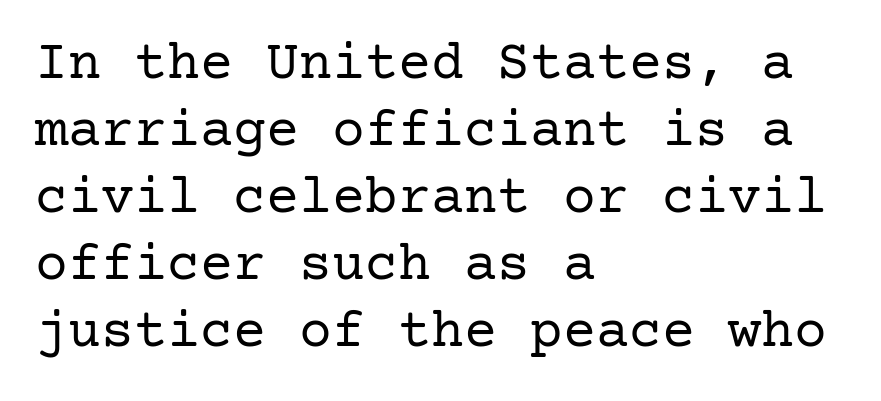
The image shows 55 px regular-weight serif type, upright; set left-aligned, line spacing 1.22x, normal letter spacing, not underlined; low stroke contrast and a medium x-height.
